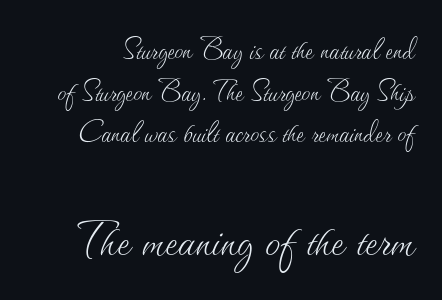
Q: Is the text bold? A: No.
Q: Is the text italic (slanted)? A: Yes.
Q: Is the text underlined? A: No.
Q: Is the spacing between letters normal or unusually wide? A: Normal.
Q: Which block of text is set in a larger size, the first (top) or the second (bottom)? A: The second (bottom) one.
Q: Width (condensed, normal, or wide)? A: Normal.
Q: Stroke contrast? A: Medium.
Q: x-height? A: Small.
Q: Monospaced? A: No.
